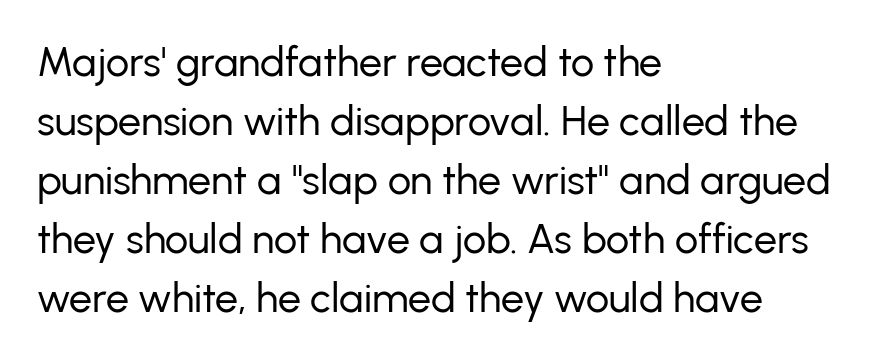
{"serif": "no", "italic": "no", "bold": "no", "weight": "regular", "width": "normal", "stroke_contrast": "low", "x_height": "medium", "monospaced": "no", "underline": "no", "align": "left", "line_spacing": "normal", "line_spacing_ratio": 1.44, "letter_spacing": "normal", "letter_spacing_em": 0.0, "glyph_px": 41}
